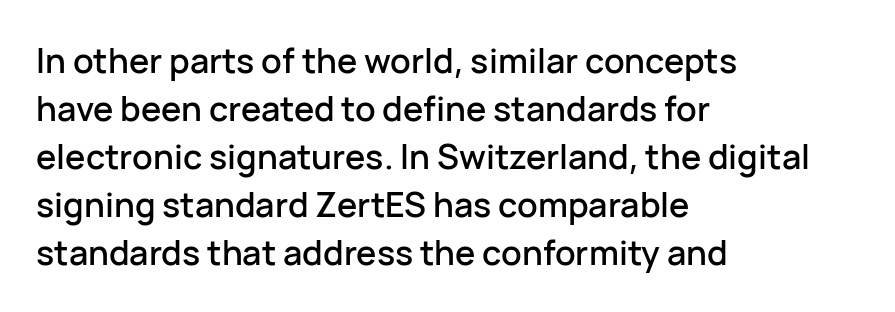
Q: Is the text italic (slanted)? A: No, it is upright.
Q: Is the typeface a serif or a sans-serif typeface? A: Sans-serif.
Q: Is the text underlined? A: No.
Q: How is the paragraph aligned? A: Left-aligned.
Q: Is the spacing between letters normal or unusually wide? A: Normal.
Q: Is the spacing between lines tight, normal or loose? A: Normal.
Q: Width (condensed, normal, or wide)? A: Normal.
Q: Stroke contrast? A: Low.
Q: x-height? A: Medium.
Q: Monospaced? A: No.
